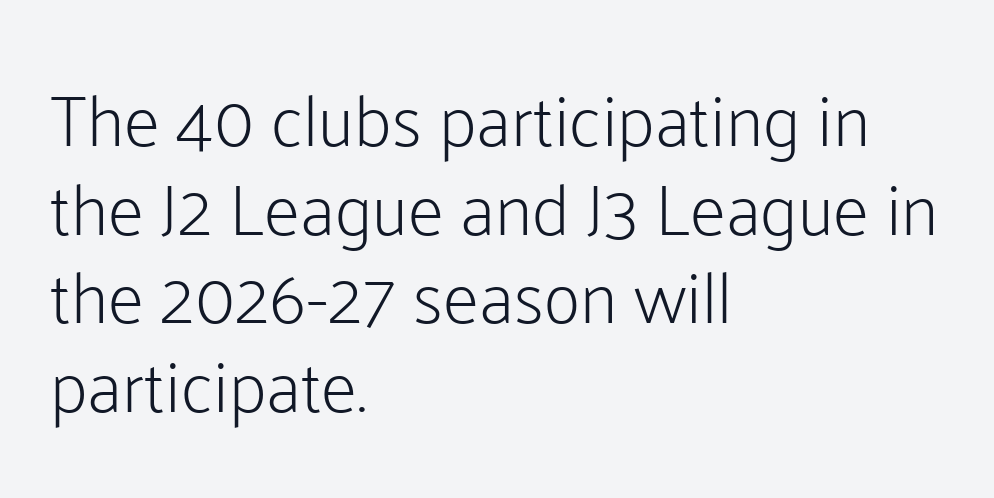
The image shows 72 px light sans-serif type, upright; set left-aligned, line spacing 1.23x, normal letter spacing, not underlined; low stroke contrast and a medium x-height.
